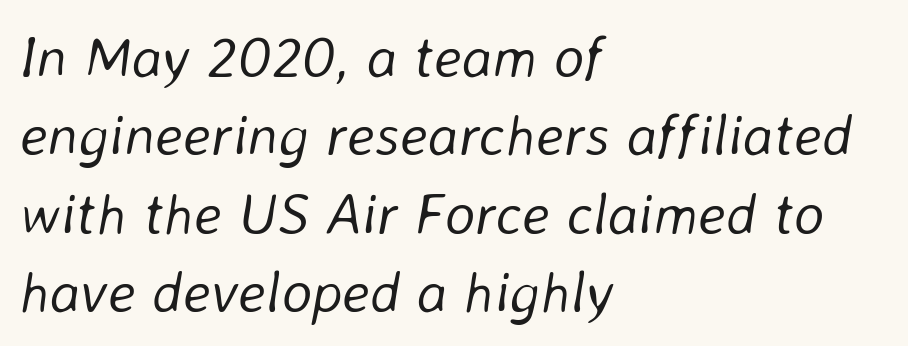
Stem width sits at or under what a default text font uses. Character widths vary here, with narrow letters taking less room than wide ones. In terms of letterspacing, this is plain default setting. Descender tails drop into unmarked territory. A typesetter would call this leading conventional body-copy spacing.
